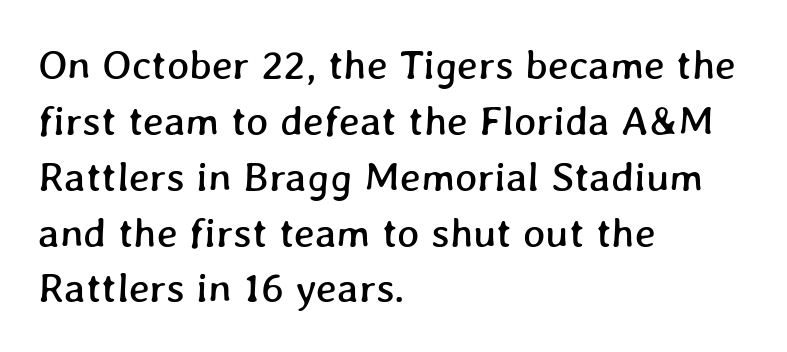
{"width": "normal", "stroke_contrast": "low", "x_height": "medium", "monospaced": "no", "underline": "no", "align": "left", "line_spacing": "normal", "line_spacing_ratio": 1.33, "letter_spacing": "normal", "letter_spacing_em": 0.0, "glyph_px": 42}
